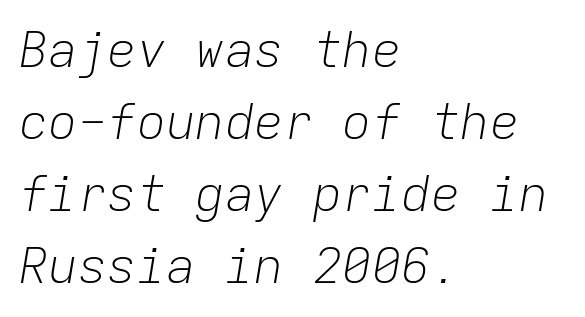
{"italic": "yes", "lean": "right", "slant_degrees": 9, "bold": "no", "weight": "light", "width": "normal", "stroke_contrast": "low", "x_height": "medium", "monospaced": "yes", "underline": "no", "align": "left", "line_spacing": "normal", "line_spacing_ratio": 1.47, "letter_spacing": "normal", "letter_spacing_em": 0.0, "glyph_px": 49}
